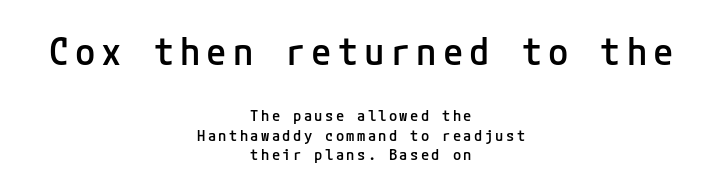
{"serif": "no", "italic": "no", "bold": "semi", "weight": "semibold", "width": "normal", "stroke_contrast": "low", "x_height": "medium", "underline": "no", "align": "center", "line_spacing": "normal", "line_spacing_ratio": 1.31, "larger_block": "first", "size_ratio": 2.47, "glyph_px": 37}
